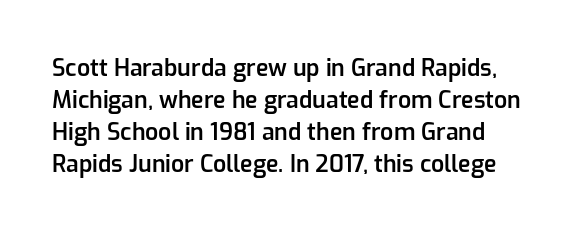
I'd describe the lettering as semibold — firm but not a full bold. Short note: letters normally spaced. Descenders are the only things crossing below the line. Unlike italic type, these characters show no tilt at all. Summary of vertical rhythm: regular, with standard interline spacing.
